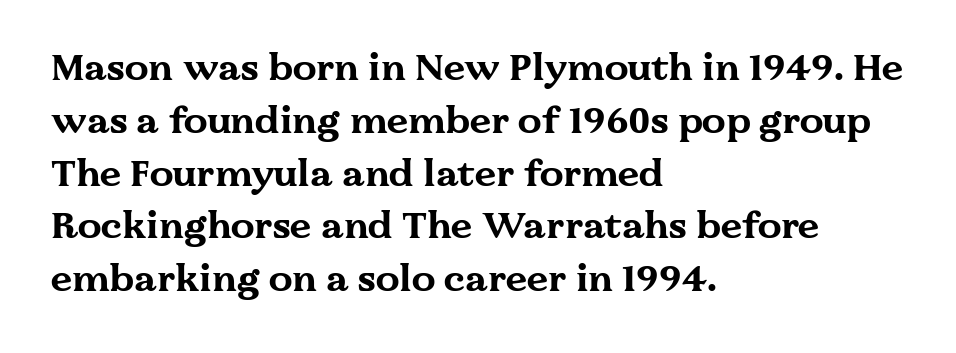
The image shows 38 px bold, wide serif type, upright; set left-aligned, normal line spacing (1.39x), normal letter spacing, not underlined; medium stroke contrast and a medium x-height.
